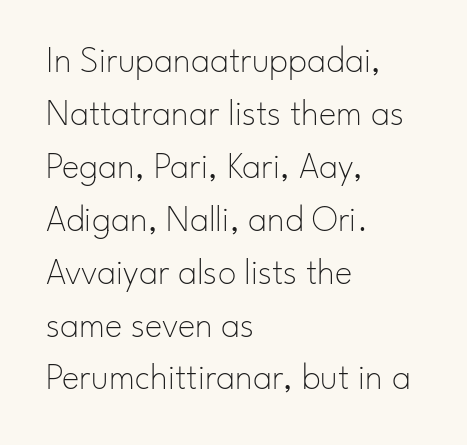
{"serif": "no", "italic": "no", "bold": "no", "weight": "thin", "width": "normal", "stroke_contrast": "low", "x_height": "small", "monospaced": "no", "underline": "no", "align": "left", "line_spacing": "normal", "line_spacing_ratio": 1.43, "letter_spacing": "normal", "letter_spacing_em": 0.0, "glyph_px": 37}
